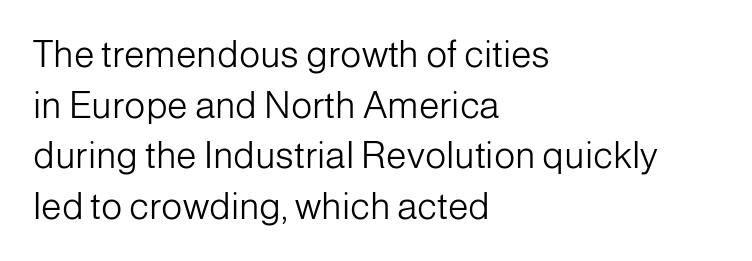
{"serif": "no", "italic": "no", "bold": "no", "weight": "light", "width": "normal", "stroke_contrast": "low", "x_height": "medium", "monospaced": "no", "underline": "no", "align": "left", "line_spacing": "normal", "line_spacing_ratio": 1.37, "letter_spacing": "normal", "letter_spacing_em": 0.0, "glyph_px": 37}
